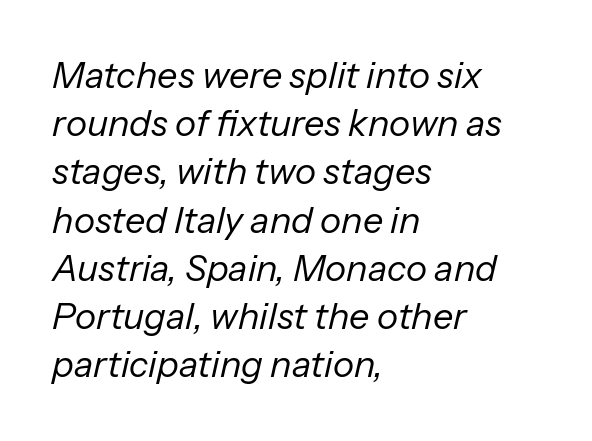
{"italic": "yes", "lean": "right", "slant_degrees": 13, "bold": "no", "weight": "regular", "width": "normal", "stroke_contrast": "low", "x_height": "medium", "monospaced": "no", "underline": "no", "align": "left", "line_spacing": "normal", "line_spacing_ratio": 1.34, "letter_spacing": "normal", "letter_spacing_em": 0.0, "glyph_px": 36}
